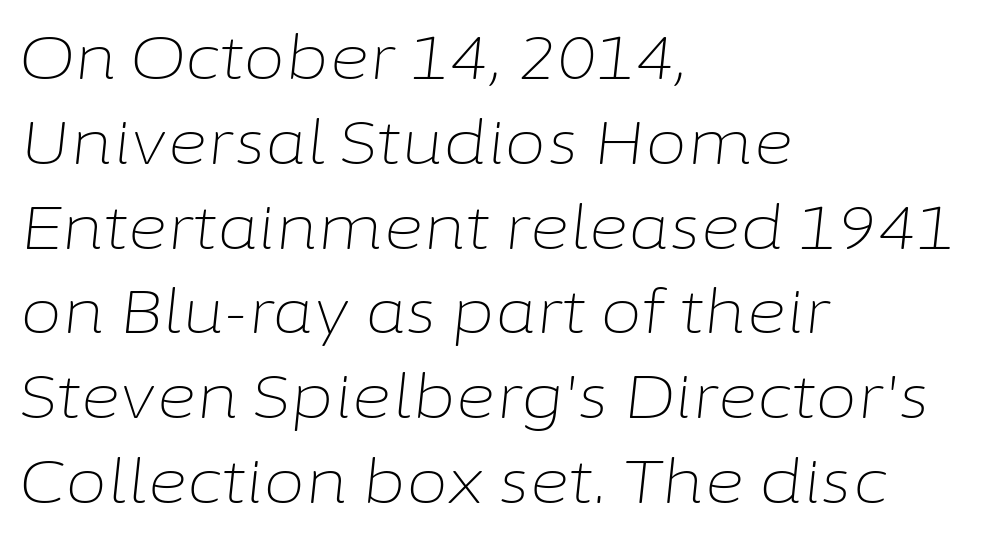
How are the letters spaced? Ordinarily, with no added tracking. Normally led — the rows are evenly, conventionally spaced. Horizontal alignment here is leftward, the default for most running prose. You could not count columns in this text — the font is proportionally spaced.
